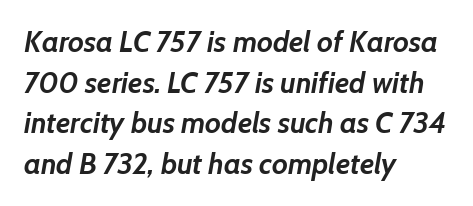
{"italic": "yes", "lean": "right", "slant_degrees": 7, "bold": "yes", "weight": "semibold", "width": "normal", "stroke_contrast": "low", "x_height": "medium", "monospaced": "no", "underline": "no", "align": "left", "line_spacing": "normal", "line_spacing_ratio": 1.4, "letter_spacing": "normal", "letter_spacing_em": 0.0, "glyph_px": 29}
